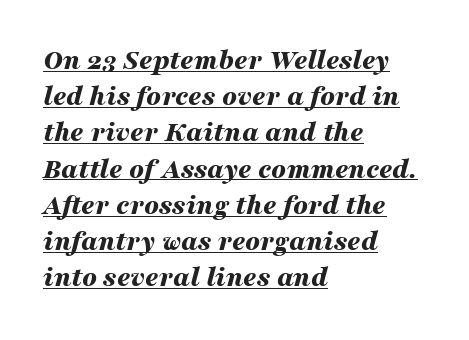
Q: Is the text bold? A: Yes.
Q: Is the text italic (slanted)? A: Yes, it leans right by about 16 degrees.
Q: Is the text underlined? A: Yes.
Q: How is the paragraph aligned? A: Left-aligned.
Q: Is the spacing between letters normal or unusually wide? A: Normal.
Q: Is the spacing between lines tight, normal or loose? A: Normal.
Q: Width (condensed, normal, or wide)? A: Wide.
Q: Stroke contrast? A: Medium.
Q: x-height? A: Medium.
Q: Monospaced? A: No.
